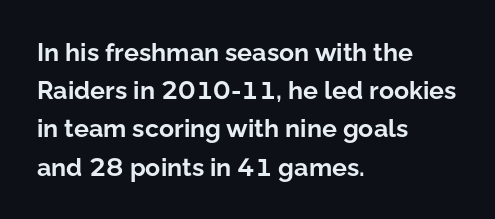
The image shows 25 px bold type, upright; set left-aligned, normal line spacing (1.53x), normal letter spacing, not underlined.
